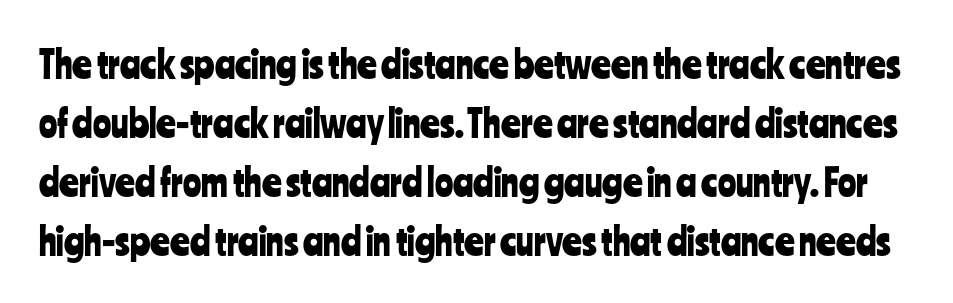
Q: Is the text italic (slanted)? A: No, it is upright.
Q: Is the typeface a serif or a sans-serif typeface? A: Sans-serif.
Q: Is the text underlined? A: No.
Q: Is the spacing between letters normal or unusually wide? A: Normal.
Q: Is the spacing between lines tight, normal or loose? A: Normal.
Q: Width (condensed, normal, or wide)? A: Condensed.
Q: Stroke contrast? A: Low.
Q: x-height? A: Medium.
Q: Monospaced? A: No.
